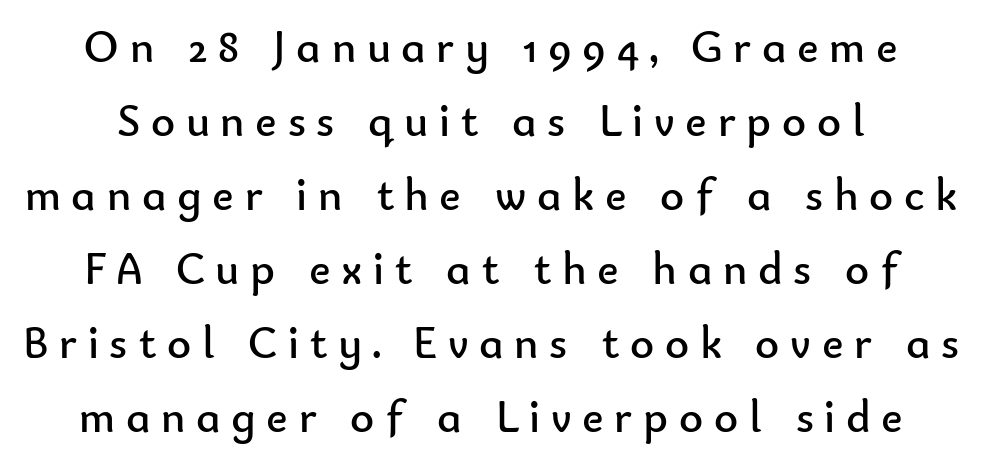
Varying glyph widths throughout — classic text-font behaviour. Nobody drew a line under any word here. The passage shown stacks its lines at a standard gap. Heft: none added — not bold. Serifs: no, the terminals of the letterforms are clean. Italic? Not at all — the glyphs are vertical.
